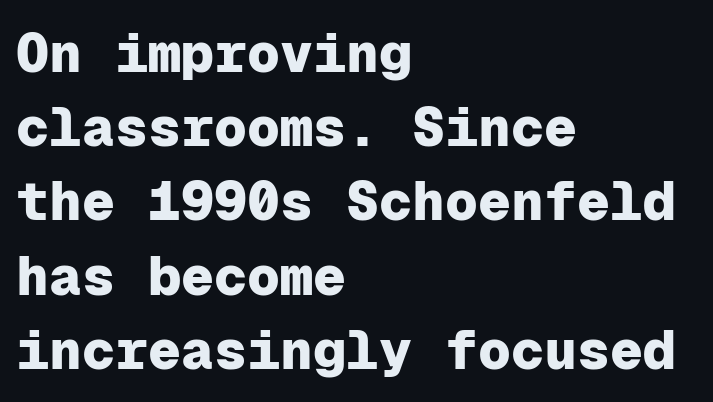
{"serif": "no", "italic": "no", "bold": "yes", "weight": "heavy", "width": "normal", "stroke_contrast": "low", "x_height": "medium", "monospaced": "yes", "underline": "no", "align": "left", "line_spacing": "normal", "line_spacing_ratio": 1.35, "letter_spacing": "normal", "letter_spacing_em": 0.0, "glyph_px": 55}
